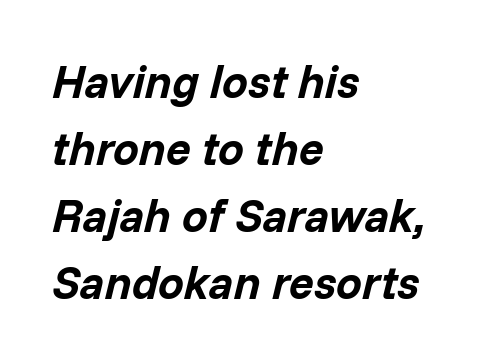
{"italic": "yes", "lean": "right", "slant_degrees": 14, "bold": "yes", "weight": "bold", "width": "normal", "stroke_contrast": "low", "x_height": "medium", "monospaced": "no", "underline": "no", "align": "left", "line_spacing": "normal", "line_spacing_ratio": 1.46, "letter_spacing": "normal", "letter_spacing_em": 0.0, "glyph_px": 46}
